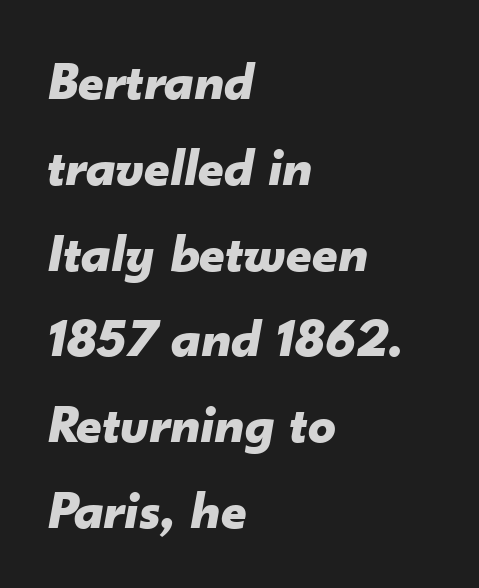
The image shows 55 px bold type, italic (leaning right); set left-aligned, normal line spacing (1.56x), normal letter spacing, not underlined; low stroke contrast and a small x-height.
